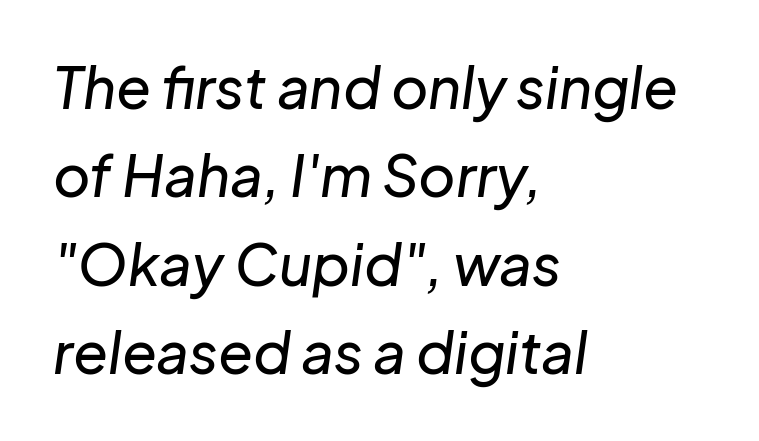
{"italic": "yes", "lean": "right", "slant_degrees": 8, "width": "normal", "stroke_contrast": "low", "x_height": "medium", "monospaced": "no", "underline": "no", "align": "left", "line_spacing": "normal", "line_spacing_ratio": 1.55, "letter_spacing": "normal", "letter_spacing_em": 0.0, "glyph_px": 57}
